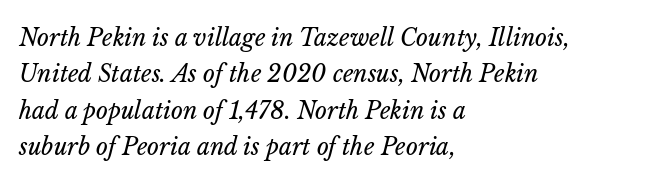
Q: Is the text bold? A: No.
Q: Is the text italic (slanted)? A: Yes, it leans right by about 14 degrees.
Q: Is the text underlined? A: No.
Q: How is the paragraph aligned? A: Left-aligned.
Q: Is the spacing between letters normal or unusually wide? A: Normal.
Q: Is the spacing between lines tight, normal or loose? A: Normal.
